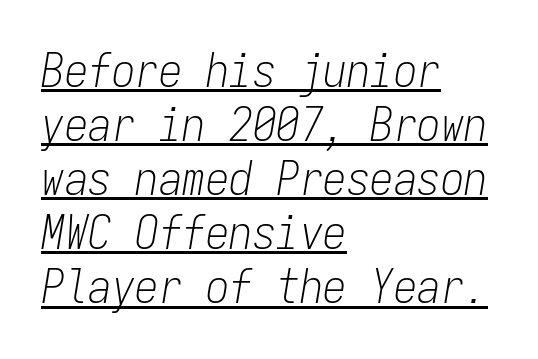
The image shows 47 px light, condensed type, italic (leaning right), monospaced; set left-aligned, tight line spacing (1.15x), normal letter spacing, underlined; low stroke contrast and a medium x-height.
